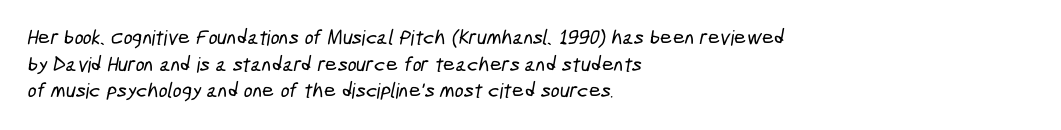
This rendering features lettering with no underline. What's the leading like? Ordinary, nothing unusual. Here the glyphs are tracked normally, forming tight word shapes. Line starts are locked; line ends wander.
